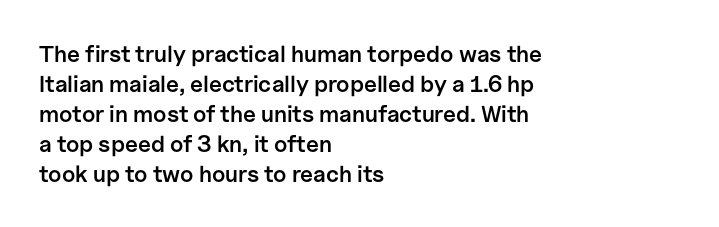
Letter spacing: default. Unlike italic type, these characters show no tilt at all. Look at the stroke-to-counter ratio: somewhat heavy, a semibold. Layout note: lines flush left.
